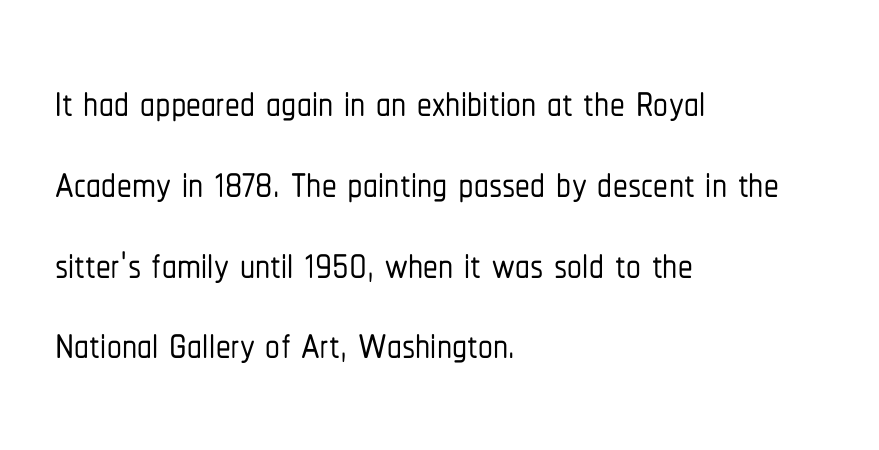
Successive baselines arrive at the customary interval. The passage shown is typeset with a sans-serif family. The passage shown is typed in a proportional face where columns would drift. The ragged edge is on the right, which tells us the setting is flush left.
